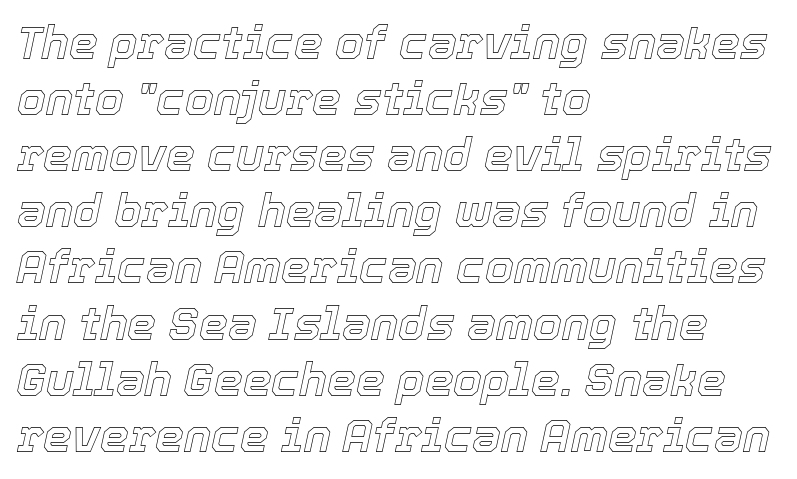
The image shows 46 px text type, italic (leaning right); set left-aligned, line spacing 1.22x, normal letter spacing, not underlined; a medium x-height.
